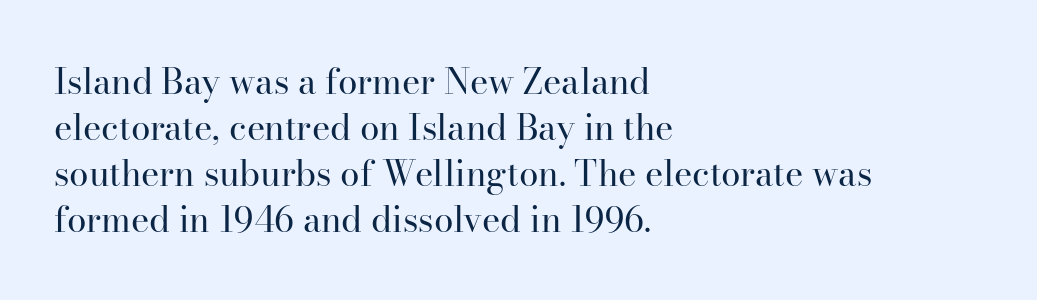
The image shows 35 px regular-weight serif type, upright; set left-aligned, normal line spacing (1.31x), normal letter spacing, not underlined; high stroke contrast and a small x-height.
